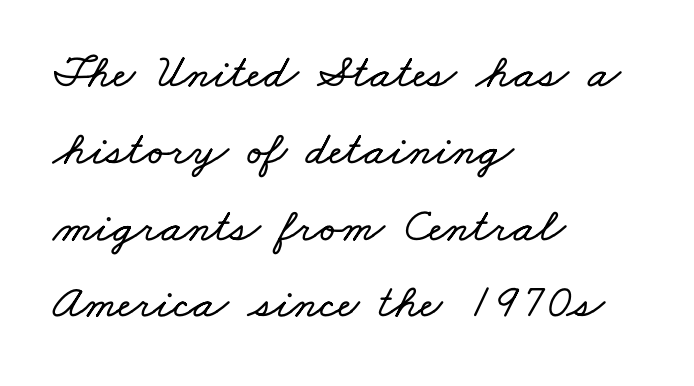
The passage shown stacks its lines at a standard gap. One-word summary of the alignment: left. Honestly, there is no underline to notice here at all. Nobody touched the tracking dial on this one. These lines are rendered in a variable-pitch font.
